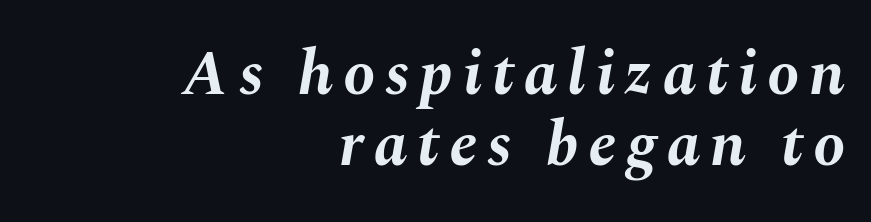
Q: Is the text bold? A: Yes.
Q: Is the text italic (slanted)? A: Yes, it leans right by about 10 degrees.
Q: Is the text underlined? A: No.
Q: How is the paragraph aligned? A: Right-aligned.
Q: Is the spacing between lines tight, normal or loose? A: Tight.
Q: Width (condensed, normal, or wide)? A: Normal.
Q: Stroke contrast? A: Medium.
Q: x-height? A: Medium.
Q: Monospaced? A: No.
